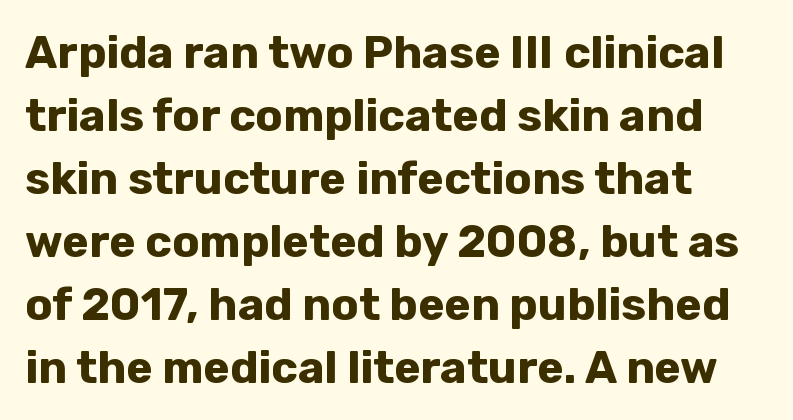
{"serif": "no", "italic": "no", "bold": "yes", "weight": "bold", "width": "normal", "stroke_contrast": "low", "x_height": "medium", "monospaced": "no", "underline": "no", "align": "left", "line_spacing": "normal", "line_spacing_ratio": 1.4, "letter_spacing": "normal", "letter_spacing_em": 0.0, "glyph_px": 45}
